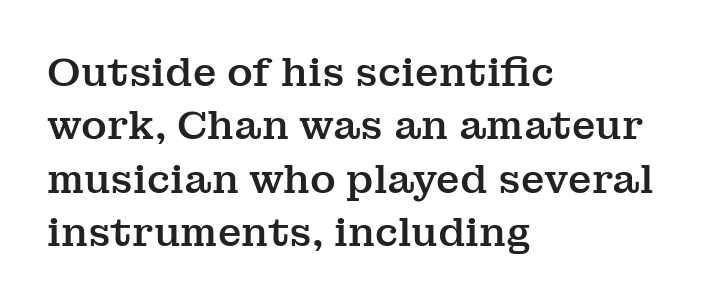
The image shows 39 px serif type, upright; set left-aligned, normal line spacing (1.37x), normal letter spacing, not underlined; medium stroke contrast and a medium x-height.
